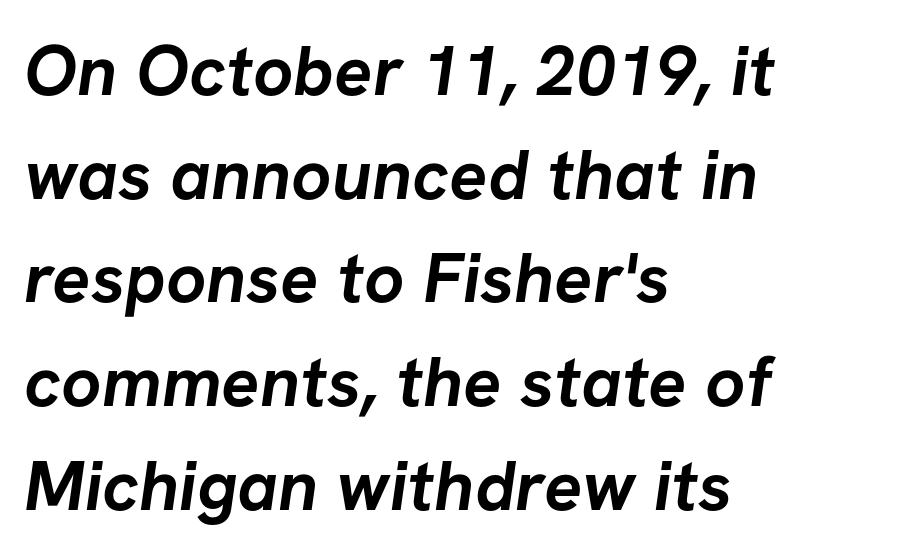
Q: Is the text bold? A: Yes.
Q: Is the typeface a serif or a sans-serif typeface? A: Sans-serif.
Q: Is the text underlined? A: No.
Q: How is the paragraph aligned? A: Left-aligned.
Q: Is the spacing between letters normal or unusually wide? A: Normal.
Q: Is the spacing between lines tight, normal or loose? A: Normal.
Q: Width (condensed, normal, or wide)? A: Normal.
Q: Stroke contrast? A: Low.
Q: x-height? A: Medium.
Q: Monospaced? A: No.
